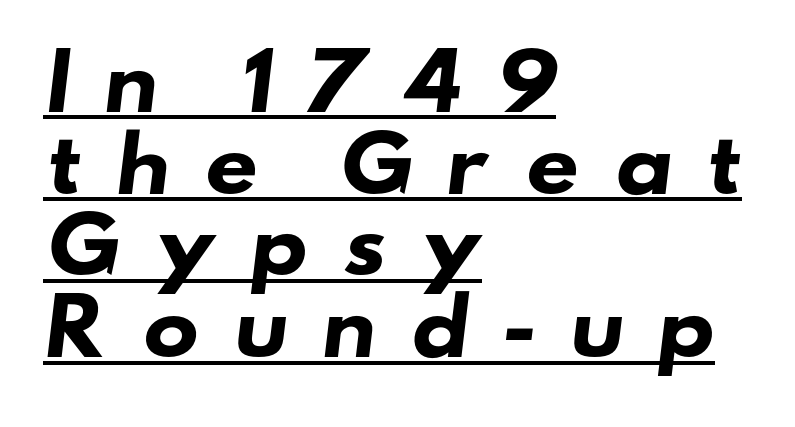
The image shows 75 px heavy, wide sans-serif type; set left-aligned, tight line spacing (1.09x), unusually wide letter spacing (+0.43 em), underlined; low stroke contrast and a small x-height.
